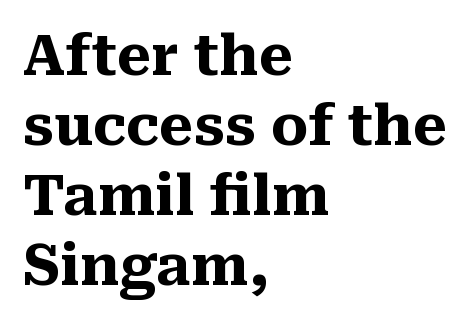
Q: Is the text bold? A: Yes.
Q: Is the text italic (slanted)? A: No, it is upright.
Q: Is the typeface a serif or a sans-serif typeface? A: Serif.
Q: Is the text underlined? A: No.
Q: How is the paragraph aligned? A: Left-aligned.
Q: Is the spacing between letters normal or unusually wide? A: Normal.
Q: Is the spacing between lines tight, normal or loose? A: Normal.
Q: Width (condensed, normal, or wide)? A: Normal.
Q: Stroke contrast? A: Medium.
Q: x-height? A: Medium.
Q: Monospaced? A: No.
